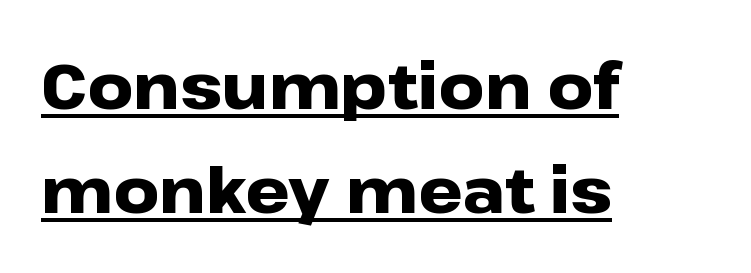
{"serif": "no", "italic": "no", "bold": "yes", "weight": "heavy", "width": "wide", "stroke_contrast": "low", "x_height": "medium", "monospaced": "no", "underline": "yes", "align": "left", "line_spacing": "normal", "line_spacing_ratio": 1.65, "letter_spacing": "normal", "letter_spacing_em": 0.0, "glyph_px": 63}
